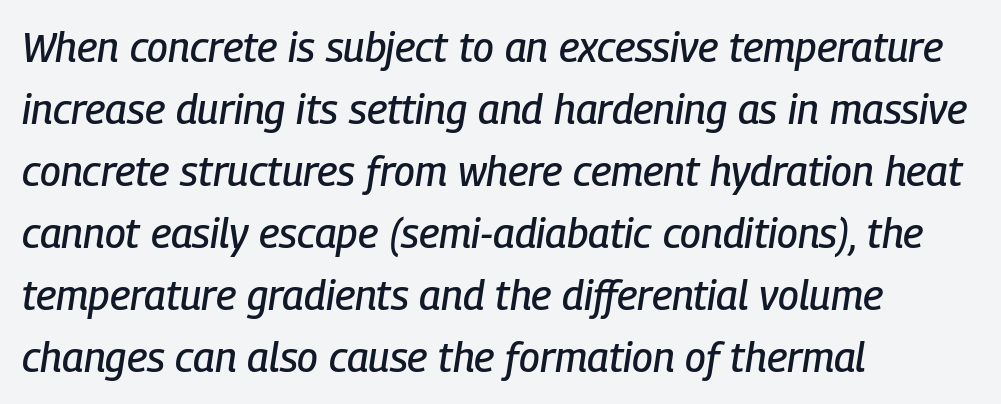
Think of a printed novel: that variable character pitch is what you see here. The typography opts for an oblique posture over an upright one. Students, note that the glyphs here touch the page at normal intervals. The space between consecutive lines is moderate. Casual observation: everything's shoved over to the left.
